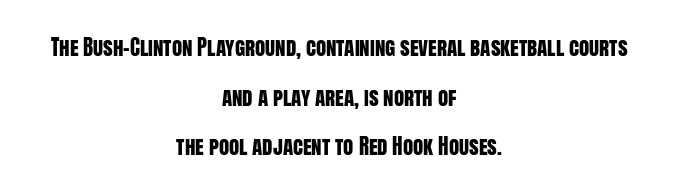
The image shows 21 px text type, upright; set centered, loose line spacing (2.36x), normal letter spacing, not underlined.
